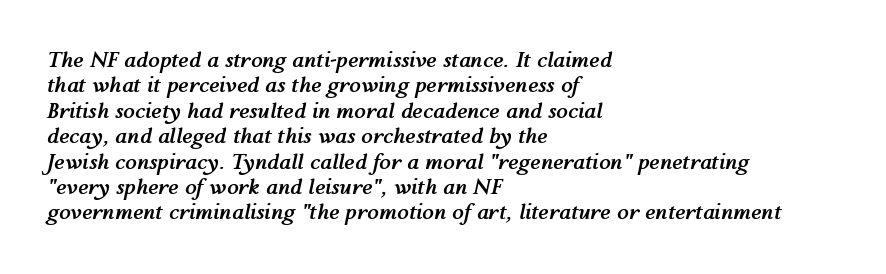
The image shows 21 px bold type, italic (leaning right); set left-aligned, line spacing 1.21x, normal letter spacing, not underlined.
